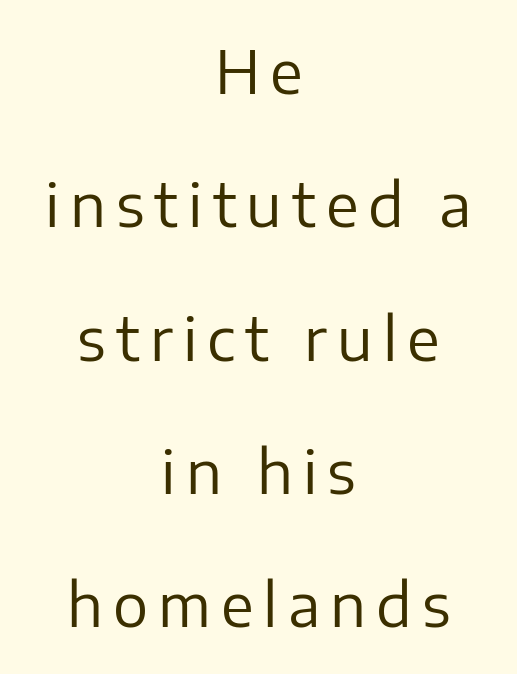
Q: Is the text bold? A: No.
Q: Is the text italic (slanted)? A: No, it is upright.
Q: Is the typeface a serif or a sans-serif typeface? A: Sans-serif.
Q: Is the text underlined? A: No.
Q: How is the paragraph aligned? A: Centered.
Q: Is the spacing between lines tight, normal or loose? A: Loose.
Q: Width (condensed, normal, or wide)? A: Normal.
Q: Stroke contrast? A: Low.
Q: x-height? A: Medium.
Q: Monospaced? A: No.
